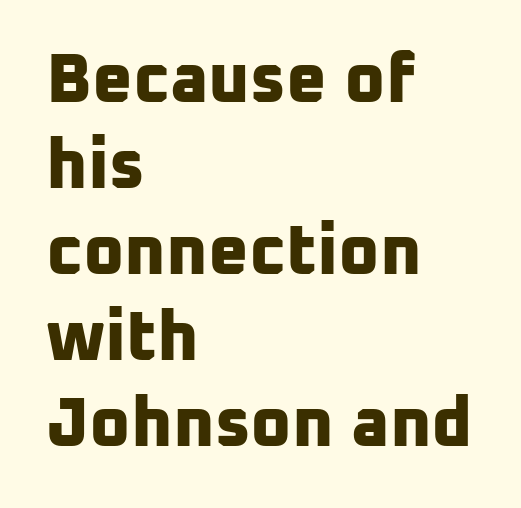
Q: Is the text bold? A: Yes.
Q: Is the typeface a serif or a sans-serif typeface? A: Sans-serif.
Q: Is the text underlined? A: No.
Q: How is the paragraph aligned? A: Left-aligned.
Q: Is the spacing between letters normal or unusually wide? A: Normal.
Q: Width (condensed, normal, or wide)? A: Normal.
Q: Stroke contrast? A: Low.
Q: x-height? A: Medium.
Q: Monospaced? A: No.
